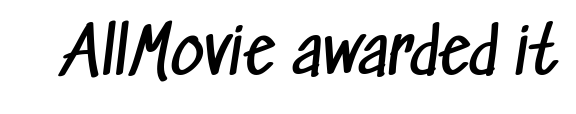
The image shows 64 px regular-weight, condensed sans-serif type; set normal letter spacing, not underlined; low stroke contrast and a medium x-height.
